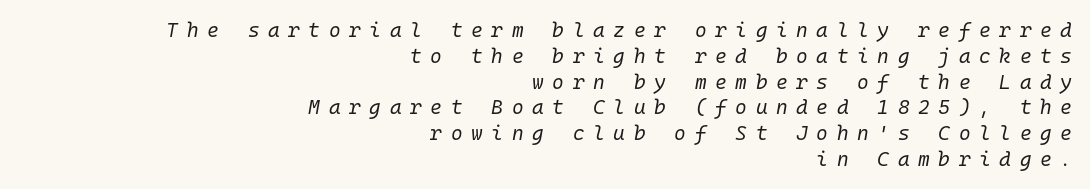
{"italic": "yes", "lean": "right", "slant_degrees": 10, "bold": "no", "underline": "no", "align": "right", "line_spacing": "normal", "line_spacing_ratio": 1.29, "letter_spacing": "wide", "letter_spacing_em": 0.43, "glyph_px": 20}
